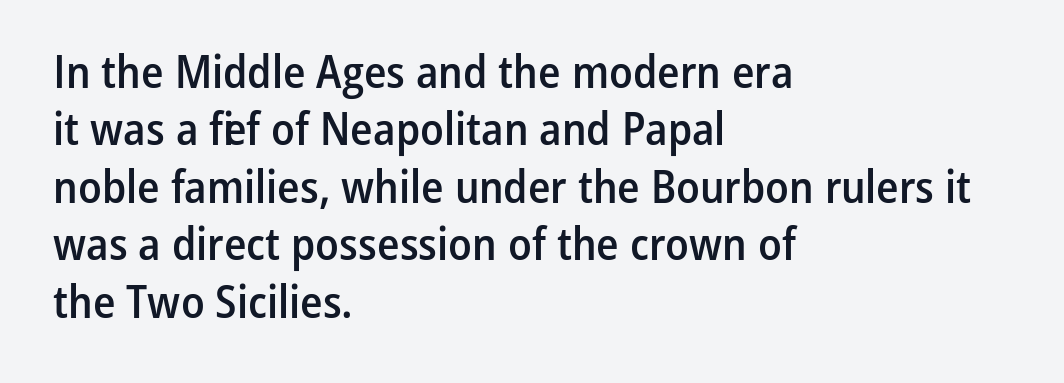
The image shows 46 px semibold, condensed sans-serif type, upright; set left-aligned, normal line spacing (1.25x), normal letter spacing, not underlined; low stroke contrast and a medium x-height.
